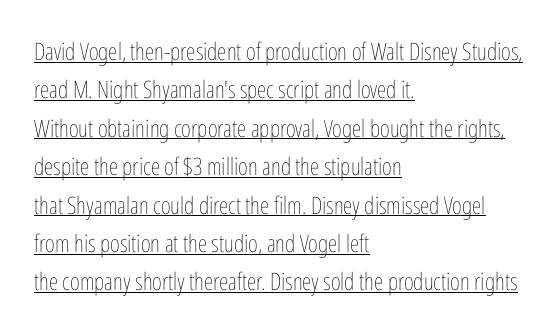
In CSS terms this would be text-align: left. You could call the tracking neutral — neither tight nor loose. Somebody hit Ctrl+U on this one — the words are underlined. Italic: no, the glyphs are upright roman.
